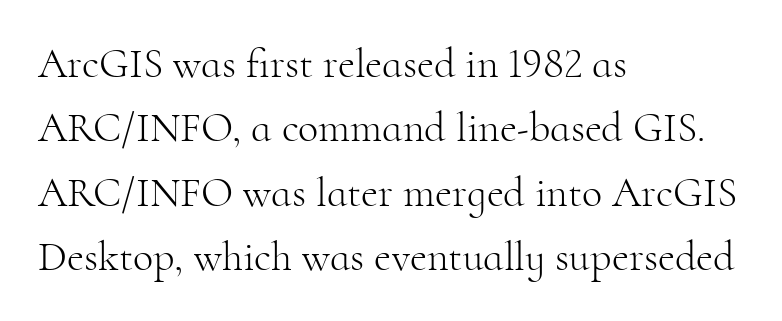
Q: Is the text bold? A: No.
Q: Is the text italic (slanted)? A: No, it is upright.
Q: Is the typeface a serif or a sans-serif typeface? A: Serif.
Q: Is the text underlined? A: No.
Q: How is the paragraph aligned? A: Left-aligned.
Q: Is the spacing between letters normal or unusually wide? A: Normal.
Q: Is the spacing between lines tight, normal or loose? A: Normal.
Q: Width (condensed, normal, or wide)? A: Normal.
Q: Stroke contrast? A: High.
Q: x-height? A: Small.
Q: Monospaced? A: No.
